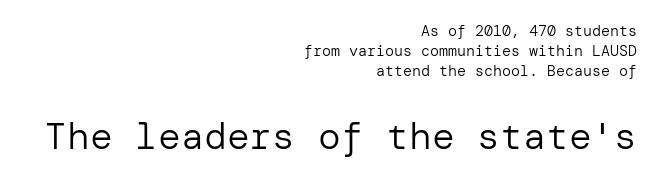
The image shows 38 px regular-weight sans-serif type, upright; set right-aligned, normal line spacing (1.32x), normal letter spacing, not underlined; the second (bottom) block is 2.53x larger; low stroke contrast and a medium x-height.
